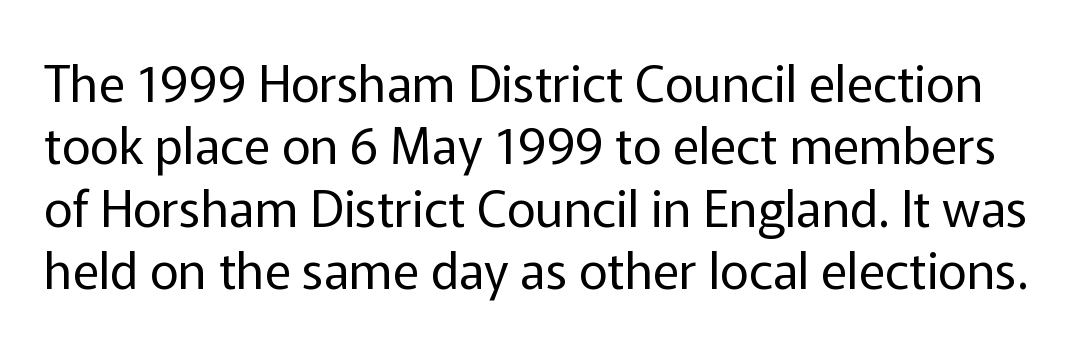
Q: Is the text bold? A: No.
Q: Is the text italic (slanted)? A: No, it is upright.
Q: Is the typeface a serif or a sans-serif typeface? A: Sans-serif.
Q: Is the text underlined? A: No.
Q: Is the spacing between letters normal or unusually wide? A: Normal.
Q: Is the spacing between lines tight, normal or loose? A: Normal.
Q: Width (condensed, normal, or wide)? A: Normal.
Q: Stroke contrast? A: Low.
Q: x-height? A: Medium.
Q: Monospaced? A: No.
